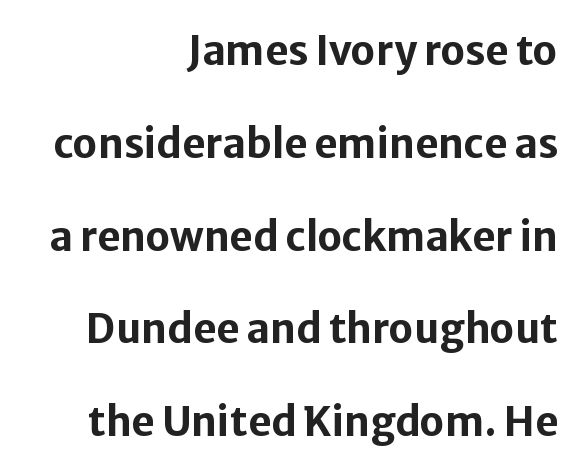
{"serif": "no", "italic": "no", "bold": "yes", "weight": "bold", "width": "normal", "stroke_contrast": "low", "x_height": "medium", "monospaced": "no", "underline": "no", "align": "right", "line_spacing": "loose", "line_spacing_ratio": 2.32, "letter_spacing": "normal", "letter_spacing_em": 0.0, "glyph_px": 40}
